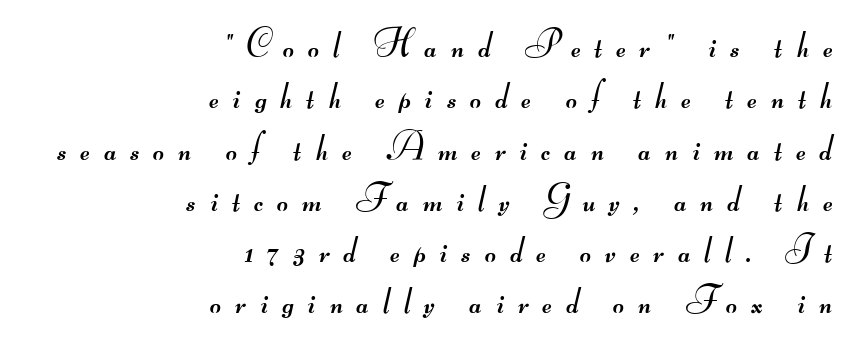
The image shows 38 px regular-weight, wide sans-serif type; set right-aligned, normal line spacing (1.35x), unusually wide letter spacing (+0.37 em), not underlined; medium stroke contrast.
